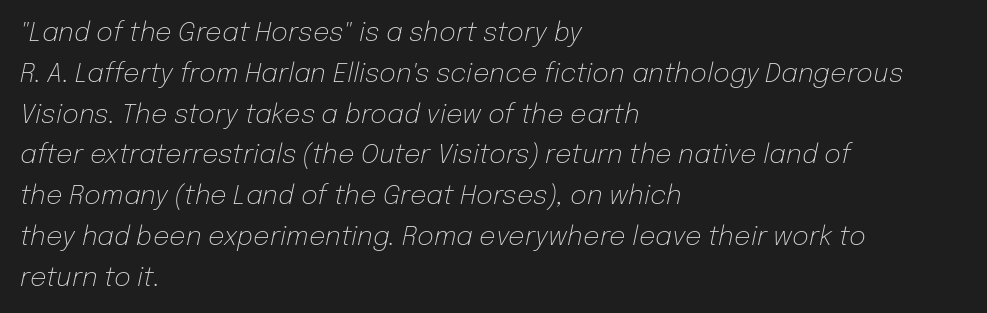
{"italic": "yes", "lean": "right", "slant_degrees": 12, "bold": "no", "underline": "no", "align": "left", "line_spacing": "normal", "line_spacing_ratio": 1.57, "letter_spacing": "normal", "letter_spacing_em": 0.0, "glyph_px": 26}
